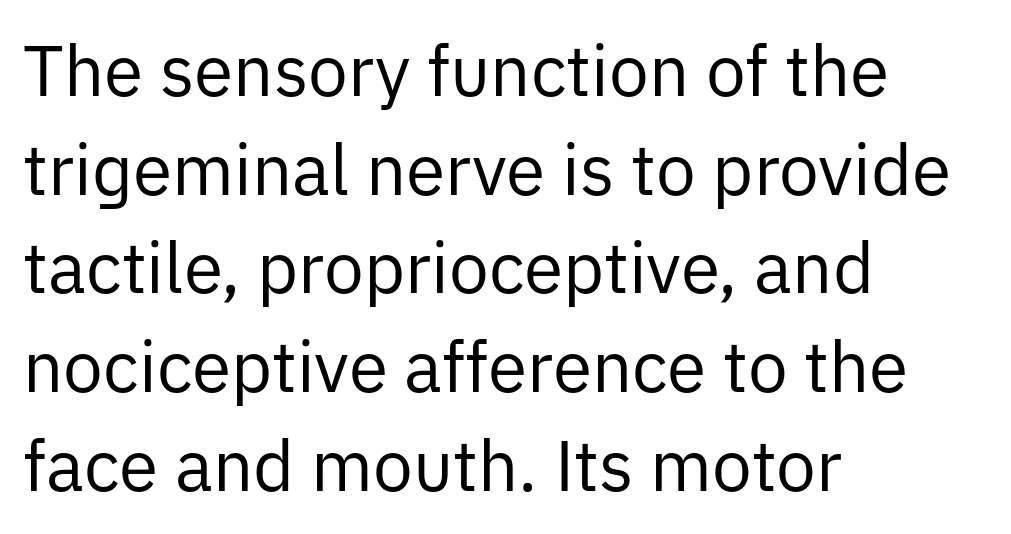
The image shows 71 px regular-weight sans-serif type, upright; set left-aligned, normal line spacing (1.39x), normal letter spacing, not underlined; low stroke contrast and a medium x-height.
